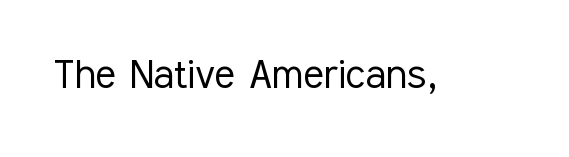
Q: Is the text bold? A: No.
Q: Is the text italic (slanted)? A: No, it is upright.
Q: Is the typeface a serif or a sans-serif typeface? A: Sans-serif.
Q: Is the text underlined? A: No.
Q: Is the spacing between letters normal or unusually wide? A: Normal.
Q: Width (condensed, normal, or wide)? A: Condensed.
Q: Stroke contrast? A: Low.
Q: x-height? A: Medium.
Q: Monospaced? A: No.
